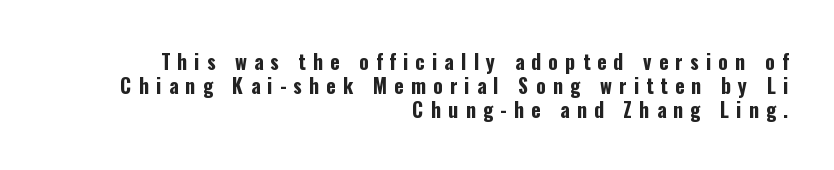
The sample has been set heavy, in full bold. Type without underlining. The horizontal fit of the characters is loose and conspicuously gappy. The axis of the letterforms is exactly vertical. The lines are quadded right.
